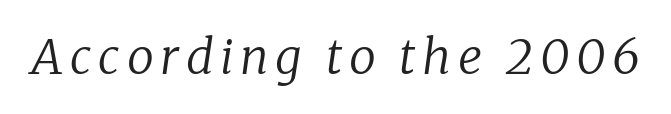
Weight: not bold — regular or lighter. Characters are canted at an angle relative to the baseline's perpendicular. Type without underlining. This sample has the flowing, uneven cadence of proportional lettering.
